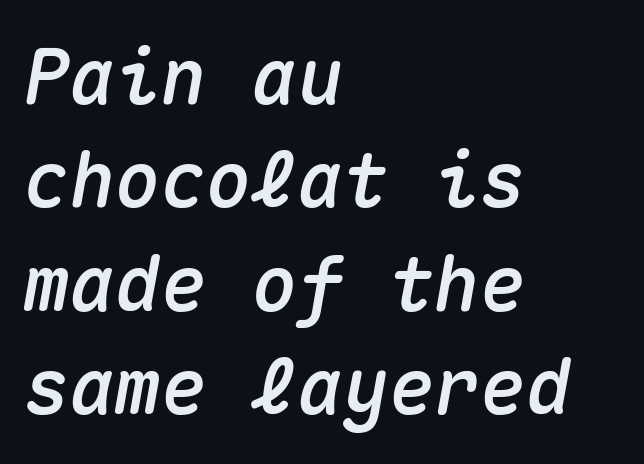
The image shows 76 px text type, italic (leaning right), monospaced; set left-aligned, normal line spacing (1.36x), normal letter spacing, not underlined; medium stroke contrast and a medium x-height.
